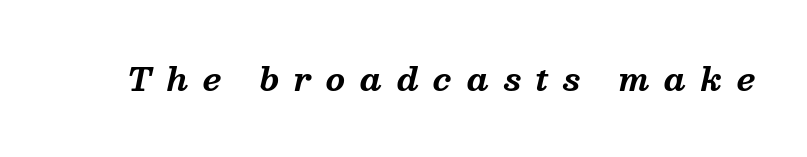
The image shows 31 px bold serif type, italic (leaning right); set unusually wide letter spacing (+0.47 em), not underlined; medium stroke contrast and a medium x-height.
